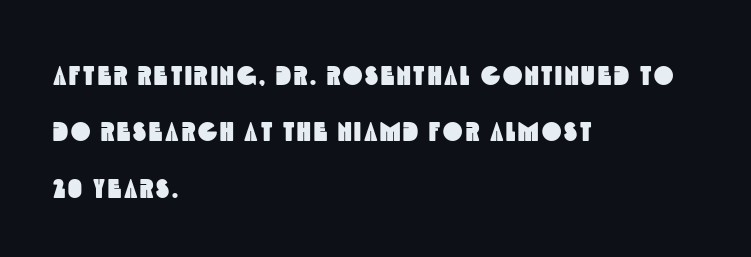
Q: Is the text underlined? A: No.
Q: How is the paragraph aligned? A: Left-aligned.
Q: Is the spacing between lines tight, normal or loose? A: Loose.
